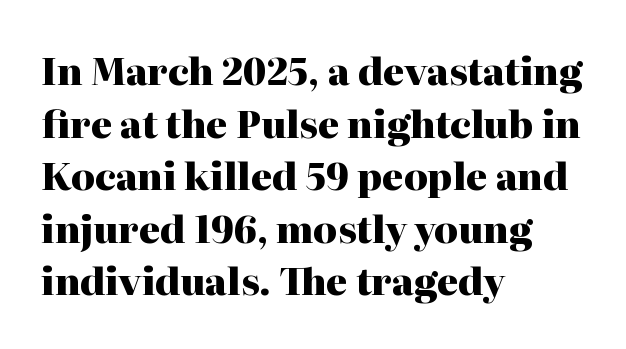
The setting favours the left margin, as ordinary paragraphs usually do. The passage shown is typed in a proportional face where columns would drift. Chunky letters — that's bold for sure. A serif font was chosen for this passage.
